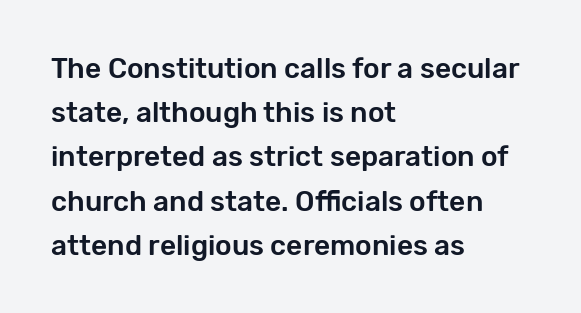
The image shows 28 px sans-serif type, upright; set left-aligned, normal line spacing (1.58x), normal letter spacing, not underlined; low stroke contrast and a medium x-height.
